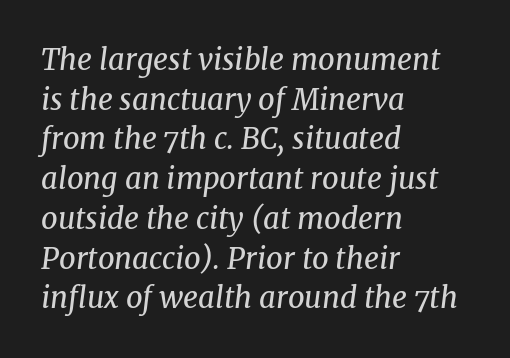
You could not count columns in this text — the font is proportionally spaced. Weight: in the light-to-regular range. Interline gaps are of average width in this sample. The text was rendered using a seriffed face with decorative stroke endings.
